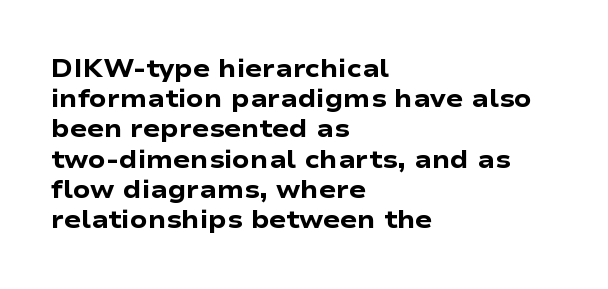
{"italic": "no", "bold": "yes", "underline": "no", "align": "left", "line_spacing_ratio": 1.21, "letter_spacing": "normal", "letter_spacing_em": 0.0, "glyph_px": 25}
